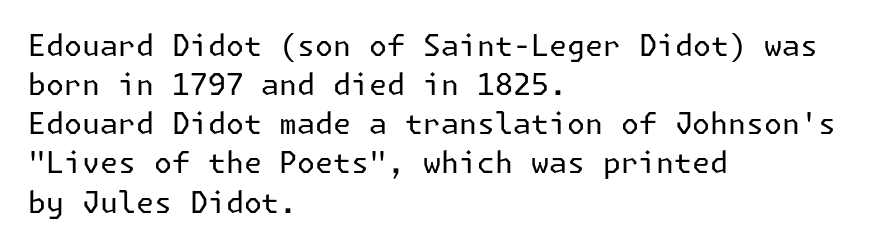
The line-height multiplier appears to be the usual default. In terms of letterform style, serifs are entirely absent. Plain, unruled lines of type. Compared with a centered layout, this one pins lines to the left instead. No letter is thick-stroked: the sample isn't bold. Observe the ordinary spacing: letters are neighbours, not strangers.
